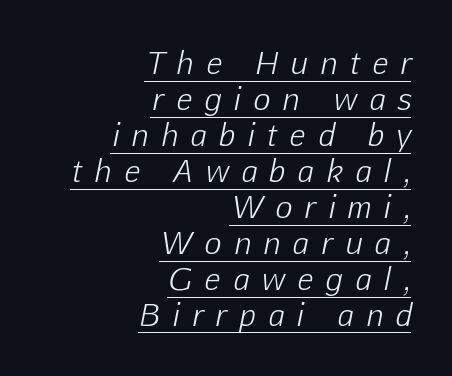
Honestly, the letter spacing is so wide it's the main thing you notice. Tall strokes in this sample are angled rather than plumb. Each line ends at the same right margin while the left side varies. Here the designer chose a conventional face with non-uniform glyph widths. Stroke mass is kept to a normal reading level or below.
